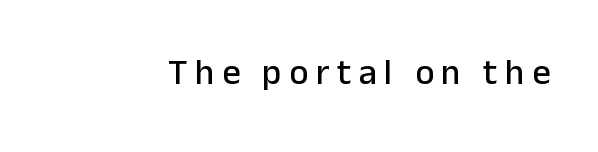
The image shows 36 px sans-serif type, upright; set unusually wide letter spacing (+0.21 em), not underlined; low stroke contrast and a medium x-height.
